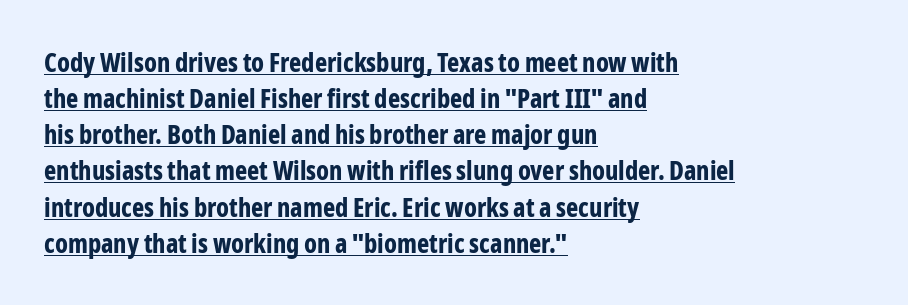
The image shows 26 px bold type, upright; set left-aligned, normal line spacing (1.39x), normal letter spacing, underlined.
